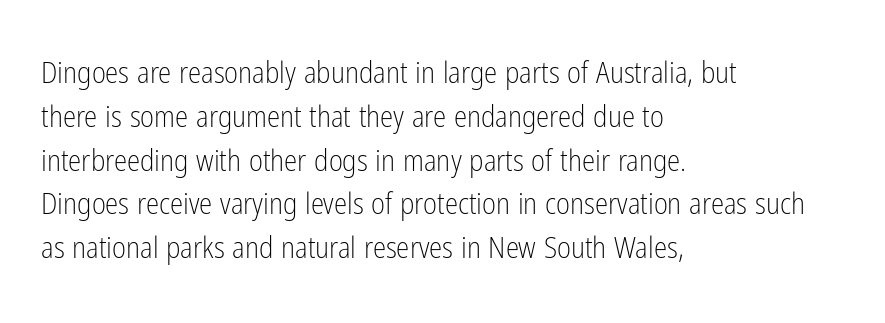
{"serif": "no", "italic": "no", "bold": "no", "weight": "light", "width": "condensed", "stroke_contrast": "low", "x_height": "medium", "monospaced": "no", "underline": "no", "align": "left", "line_spacing": "normal", "line_spacing_ratio": 1.46, "letter_spacing": "normal", "letter_spacing_em": 0.0, "glyph_px": 30}
